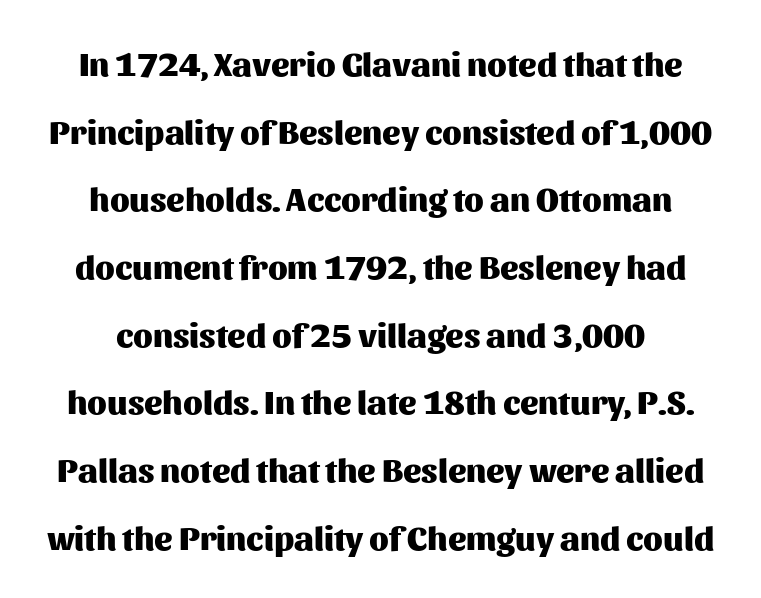
Think of a printed novel: that variable character pitch is what you see here. Characters remain perfectly vertical along every line. No word sits above an underline. Each glyph is drawn with heavy, bold strokes. The type family on display is of the sans-serif kind.
